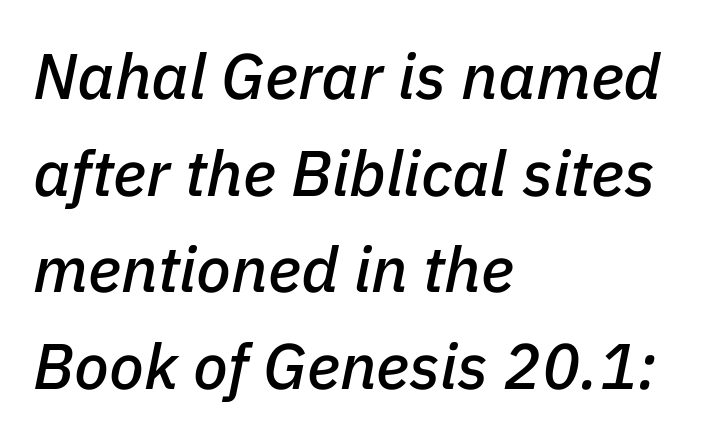
These lines stack with their left ends in a neat column. Interline gaps are of average width in this sample. Do the characters align in a grid? No, the font is proportional. You could call the tracking neutral — neither tight nor loose. Descenders are the only things crossing below the line. You can tell it's italic because the verticals aren't actually vertical.
